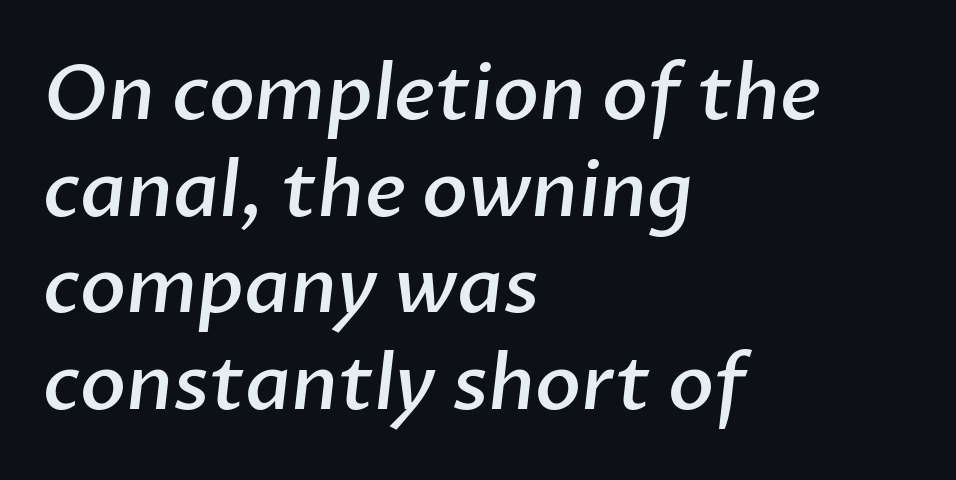
Q: Is the text bold? A: Semi-bold.
Q: Is the typeface a serif or a sans-serif typeface? A: Sans-serif.
Q: Is the text underlined? A: No.
Q: How is the paragraph aligned? A: Left-aligned.
Q: Is the spacing between letters normal or unusually wide? A: Normal.
Q: Is the spacing between lines tight, normal or loose? A: Normal.
Q: Width (condensed, normal, or wide)? A: Normal.
Q: Stroke contrast? A: Low.
Q: x-height? A: Medium.
Q: Monospaced? A: No.
